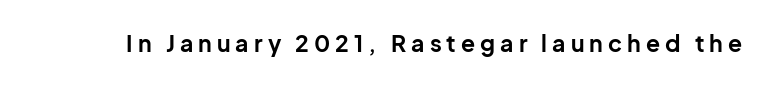
Q: Is the text bold? A: Yes.
Q: Is the text italic (slanted)? A: No, it is upright.
Q: Is the text underlined? A: No.
Q: Is the spacing between letters normal or unusually wide? A: Unusually wide.
